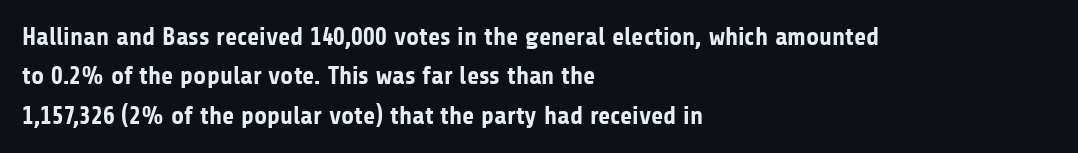
{"italic": "no", "bold": "yes", "underline": "no", "align": "left", "line_spacing": "normal", "line_spacing_ratio": 1.58, "letter_spacing": "normal", "letter_spacing_em": 0.0, "glyph_px": 25}
